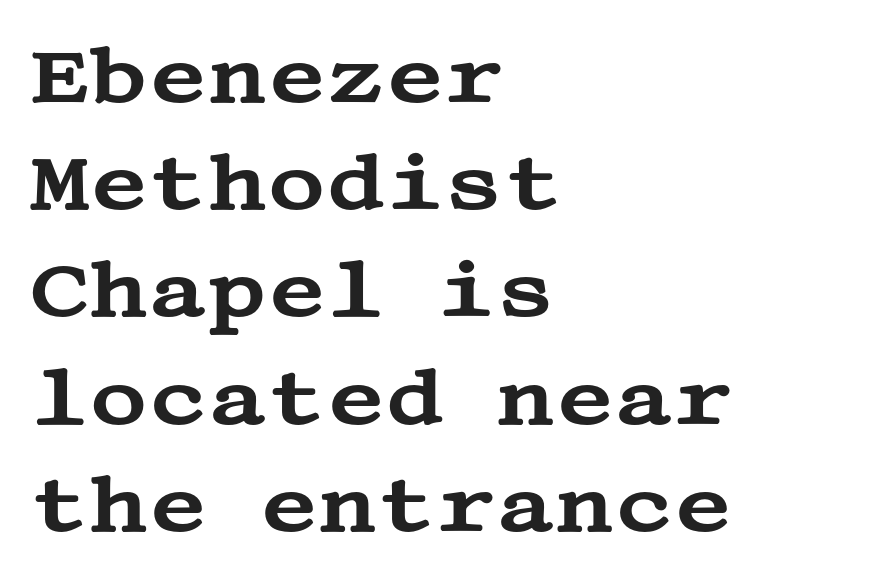
The image shows 80 px wide serif type, upright; set left-aligned, normal line spacing (1.34x), normal letter spacing, not underlined; medium stroke contrast and a large x-height.
